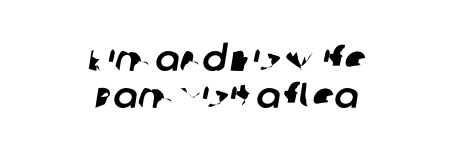
The image shows 36 px sans-serif type; set centered, tight line spacing (1.03x), normal letter spacing, not underlined; low stroke contrast and a large x-height.
